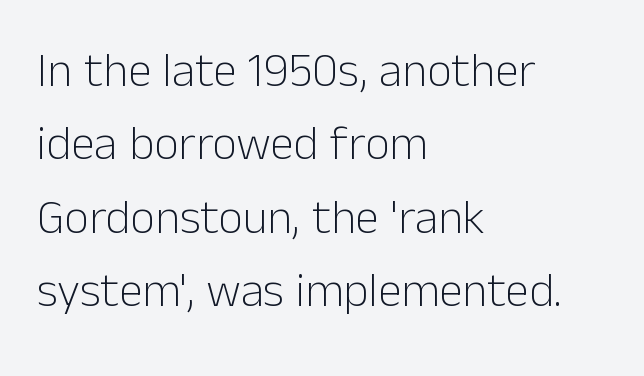
Nothing heavy about these letters — not bold at all. Varying glyph widths throughout — classic text-font behaviour. The font family rendered here belongs to the sans-serif group. The space between consecutive lines is moderate. Which margin do the lines hug? The left one — the right edge is uneven. The space beneath each line is pristine and unruled.
